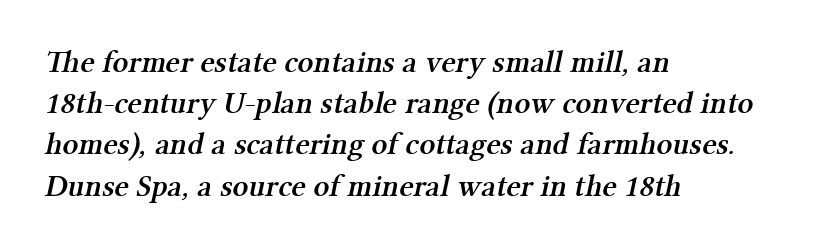
Q: Is the text bold? A: Semi-bold.
Q: Is the typeface a serif or a sans-serif typeface? A: Serif.
Q: Is the text underlined? A: No.
Q: How is the paragraph aligned? A: Left-aligned.
Q: Is the spacing between letters normal or unusually wide? A: Normal.
Q: Is the spacing between lines tight, normal or loose? A: Normal.
Q: Width (condensed, normal, or wide)? A: Normal.
Q: Stroke contrast? A: Medium.
Q: x-height? A: Medium.
Q: Monospaced? A: No.
